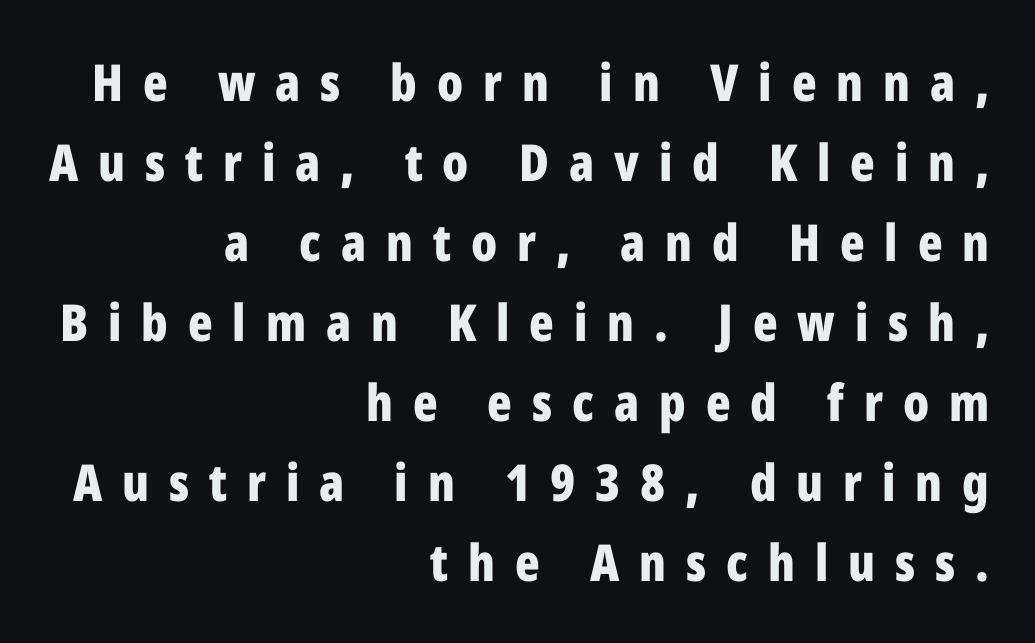
{"serif": "no", "italic": "no", "bold": "yes", "weight": "bold", "width": "condensed", "stroke_contrast": "low", "x_height": "medium", "monospaced": "no", "underline": "no", "align": "right", "line_spacing": "normal", "line_spacing_ratio": 1.57, "letter_spacing": "wide", "letter_spacing_em": 0.39, "glyph_px": 51}
